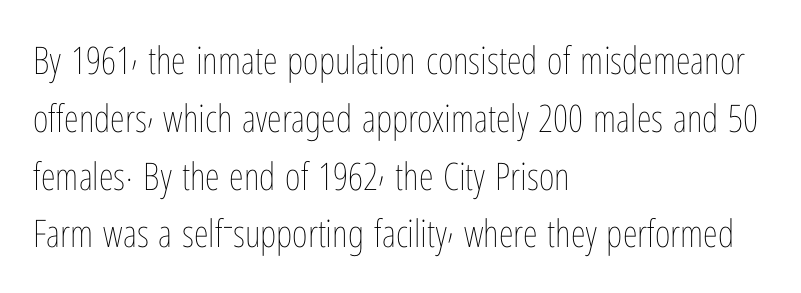
Q: Is the text bold? A: No.
Q: Is the text italic (slanted)? A: No, it is upright.
Q: Is the text underlined? A: No.
Q: How is the paragraph aligned? A: Left-aligned.
Q: Is the spacing between letters normal or unusually wide? A: Normal.
Q: Is the spacing between lines tight, normal or loose? A: Normal.
Q: Width (condensed, normal, or wide)? A: Condensed.
Q: Stroke contrast? A: Low.
Q: x-height? A: Medium.
Q: Monospaced? A: No.
